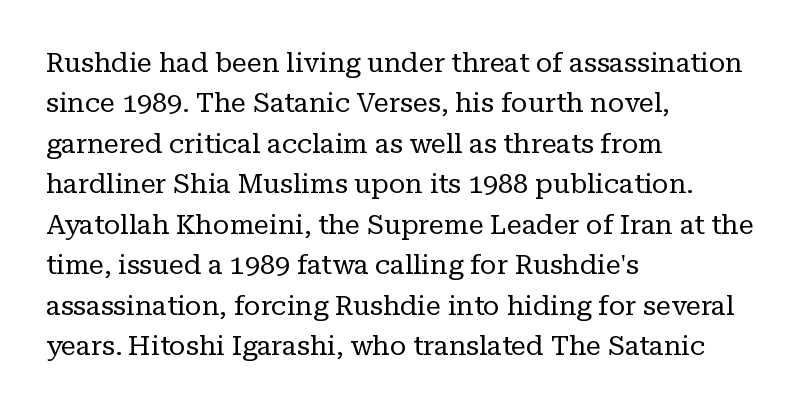
The image shows 27 px text type, upright; set left-aligned, normal line spacing (1.5x), normal letter spacing, not underlined.
